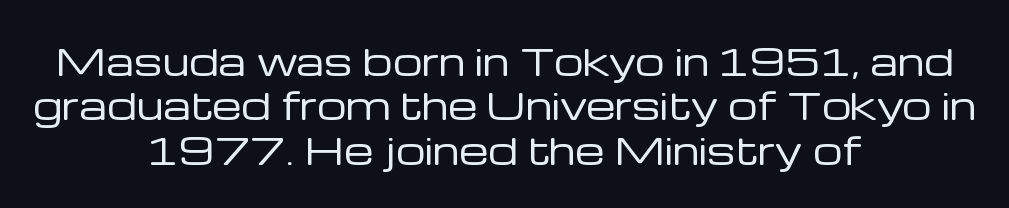
Q: Is the text bold? A: No.
Q: Is the text italic (slanted)? A: No, it is upright.
Q: Is the typeface a serif or a sans-serif typeface? A: Sans-serif.
Q: Is the text underlined? A: No.
Q: How is the paragraph aligned? A: Centered.
Q: Is the spacing between letters normal or unusually wide? A: Normal.
Q: Width (condensed, normal, or wide)? A: Normal.
Q: Stroke contrast? A: Low.
Q: x-height? A: Medium.
Q: Monospaced? A: No.
